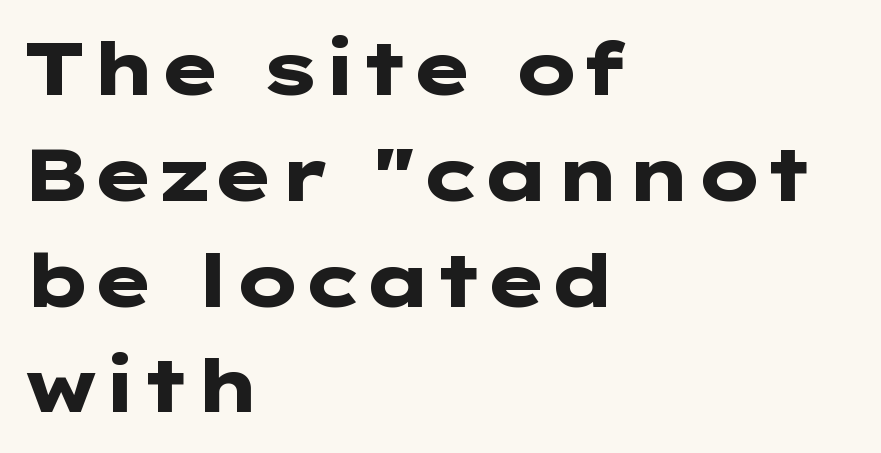
{"serif": "no", "italic": "no", "bold": "yes", "weight": "heavy", "width": "wide", "stroke_contrast": "low", "x_height": "medium", "underline": "no", "align": "left", "line_spacing": "normal", "line_spacing_ratio": 1.43, "letter_spacing": "normal", "letter_spacing_em": 0.0, "glyph_px": 74}
